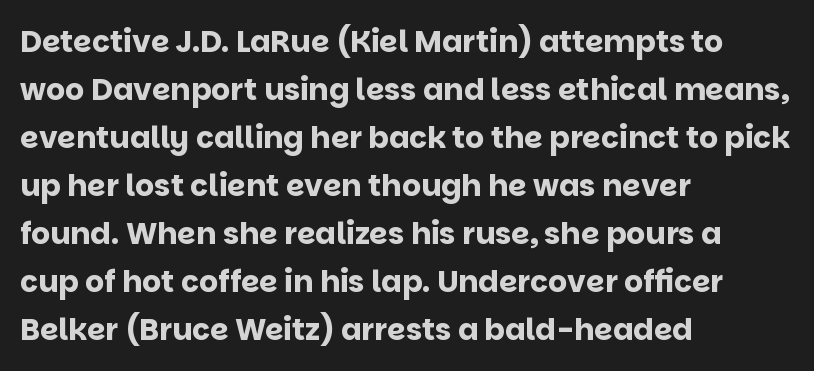
{"serif": "no", "italic": "no", "bold": "yes", "weight": "bold", "width": "normal", "stroke_contrast": "low", "x_height": "large", "monospaced": "no", "underline": "no", "align": "left", "line_spacing": "normal", "line_spacing_ratio": 1.6, "letter_spacing": "normal", "letter_spacing_em": 0.0, "glyph_px": 30}
